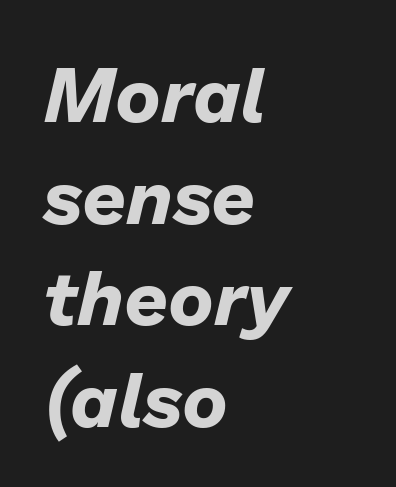
The passage shown is typed in a proportional face where columns would drift. Notice how the passage keeps a crisp vertical edge on the left only. Clear beneath every line of the passage. Line spacing here is normal. Every letter is thick-stroked: bold, no question.
